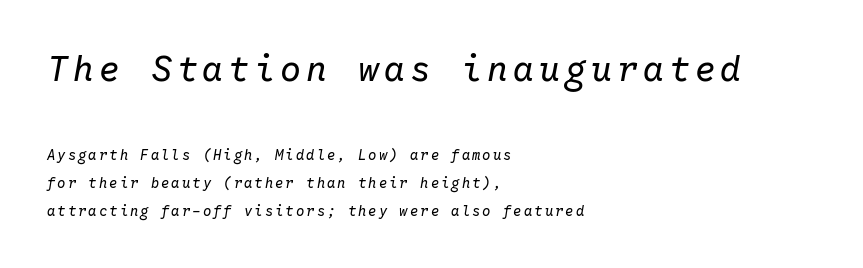
{"italic": "yes", "lean": "right", "slant_degrees": 10, "bold": "no", "weight": "regular", "width": "normal", "stroke_contrast": "low", "x_height": "medium", "monospaced": "yes", "underline": "no", "align": "left", "line_spacing": "loose", "line_spacing_ratio": 2.02, "larger_block": "first", "size_ratio": 2.5, "glyph_px": 35}
